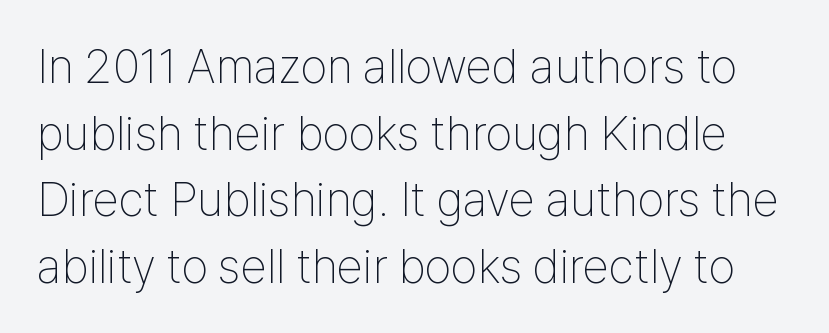
Q: Is the text bold? A: No.
Q: Is the text italic (slanted)? A: No, it is upright.
Q: Is the typeface a serif or a sans-serif typeface? A: Sans-serif.
Q: Is the text underlined? A: No.
Q: Is the spacing between letters normal or unusually wide? A: Normal.
Q: Is the spacing between lines tight, normal or loose? A: Normal.
Q: Width (condensed, normal, or wide)? A: Condensed.
Q: Stroke contrast? A: Low.
Q: x-height? A: Medium.
Q: Monospaced? A: No.
